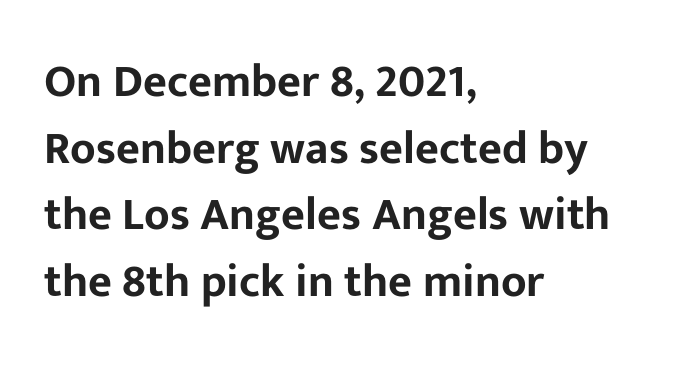
{"serif": "no", "italic": "no", "width": "normal", "stroke_contrast": "low", "x_height": "medium", "monospaced": "no", "underline": "no", "align": "left", "line_spacing": "normal", "line_spacing_ratio": 1.45, "letter_spacing": "normal", "letter_spacing_em": 0.0, "glyph_px": 46}
